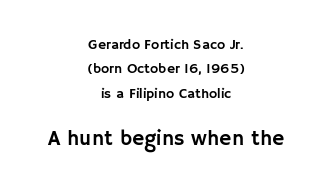
The image shows 21 px text type, upright; set centered, line spacing 1.75x, normal letter spacing, not underlined; the second (bottom) block is 1.5x larger.
